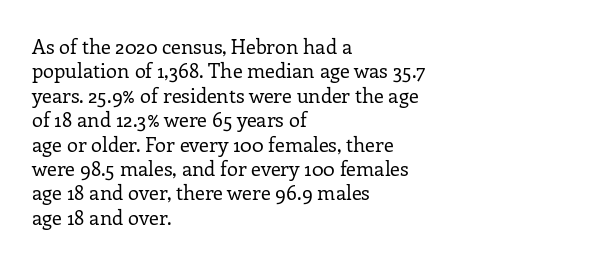
The image shows 20 px text type, upright; set left-aligned, line spacing 1.22x, normal letter spacing, not underlined.
